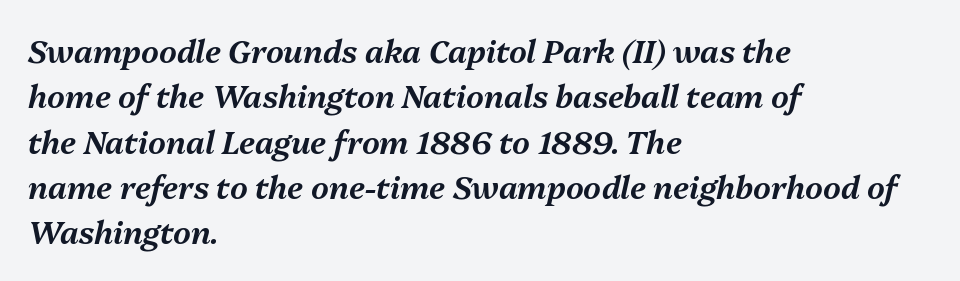
The lines in this sample share a left origin and differ only in where they stop. Quick note: interline space is typical. Does the lettering tilt? It does — this is italic. Note the varied advance widths — an 'i' is clearly narrower than an 'm'. Quick note: underline off. The rendering keeps characters at their native spacing.
